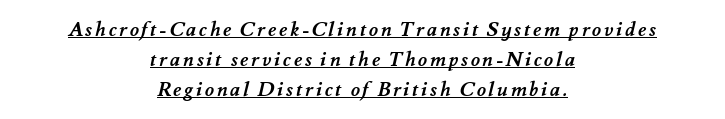
The image shows 20 px bold type; set centered, normal line spacing (1.5x), underlined.
